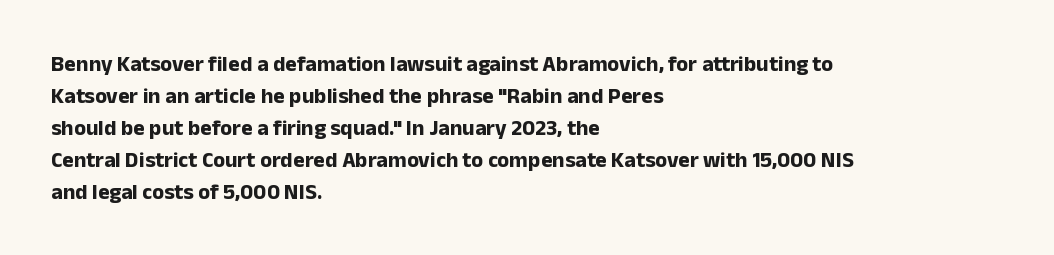
The image shows 22 px bold type, upright; set left-aligned, normal line spacing (1.45x), normal letter spacing, not underlined.
